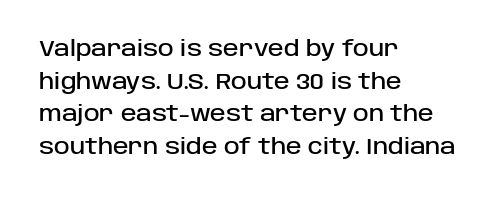
{"italic": "no", "underline": "no", "align": "left", "line_spacing": "normal", "line_spacing_ratio": 1.55, "letter_spacing": "normal", "letter_spacing_em": 0.0, "glyph_px": 21}
